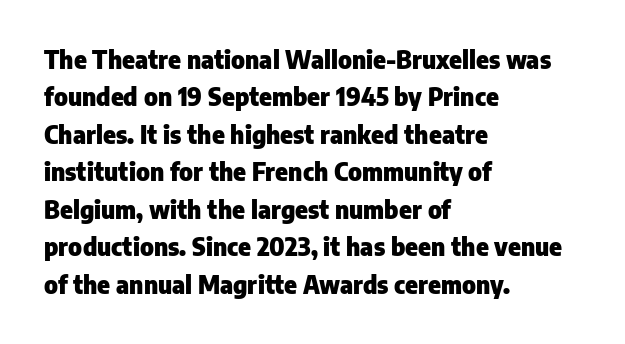
{"italic": "no", "bold": "yes", "underline": "no", "align": "left", "line_spacing": "normal", "line_spacing_ratio": 1.56, "letter_spacing": "normal", "letter_spacing_em": 0.0, "glyph_px": 24}
